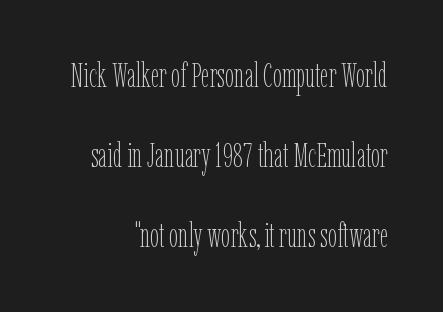
A quiet, ordinary-to-light weight characterises the typeface. The words here are not underlined. The block of text is sparse from top to bottom, with ample space between rows. Proportional: the letters do not fall into vertical columns.
